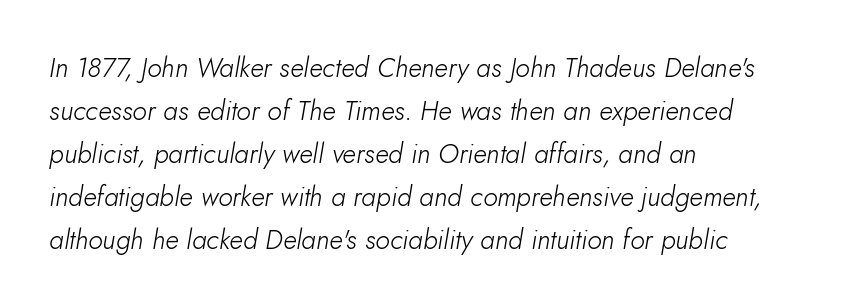
These lines keep a tight, regular rhythm from letter to letter. Weight: regular or lighter. The setting favours the left margin, as ordinary paragraphs usually do. Observe the lean: these are italic letterforms. Lines of text with bare space underneath. The space between consecutive lines is moderate.
